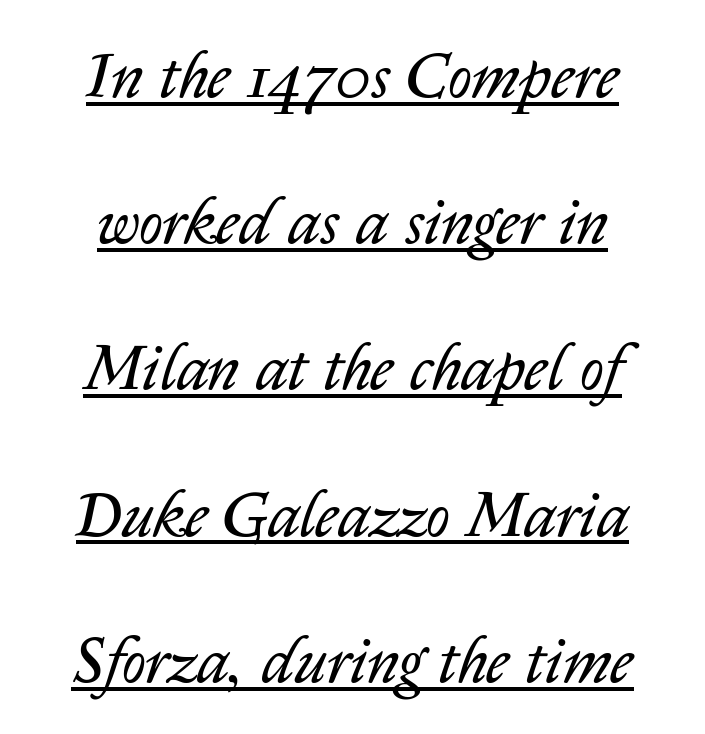
The image shows 65 px regular-weight type, italic (leaning right); set centered, loose line spacing (2.25x), normal letter spacing, underlined; low stroke contrast and a medium x-height.
